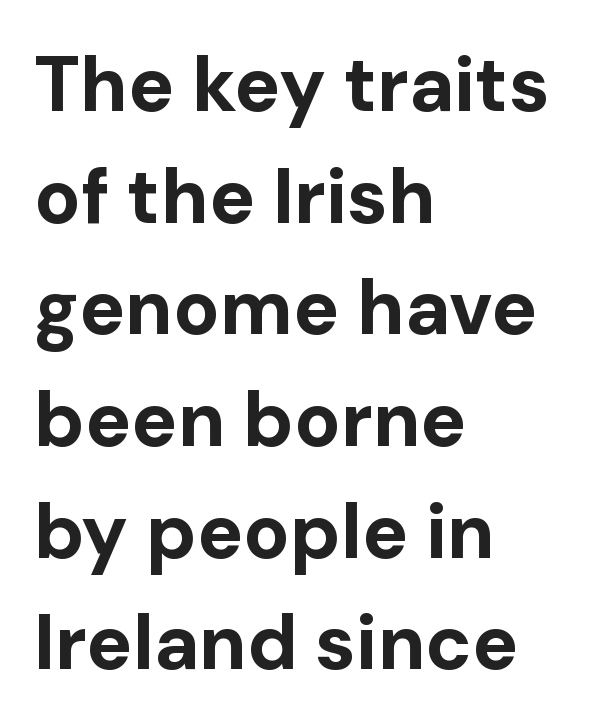
{"serif": "no", "italic": "no", "bold": "yes", "weight": "bold", "width": "normal", "stroke_contrast": "low", "x_height": "medium", "monospaced": "no", "underline": "no", "align": "left", "line_spacing": "normal", "line_spacing_ratio": 1.45, "letter_spacing": "normal", "letter_spacing_em": 0.0, "glyph_px": 77}
